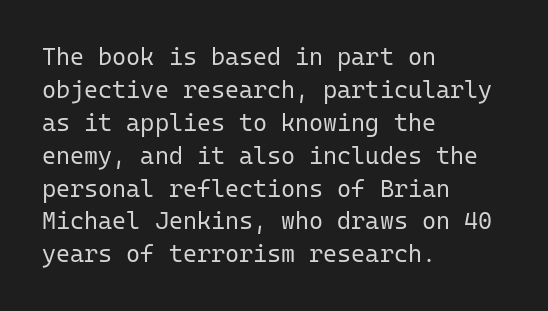
These lines stack with their left ends in a neat column. Letters rest on an invisible, unmarked baseline. The lines sit at an ordinary, default distance from one another. The type sits square on the baseline with zero lean. No letter is thick-stroked: the sample isn't bold. Default kerning and tracking; the words read as compact shapes.
